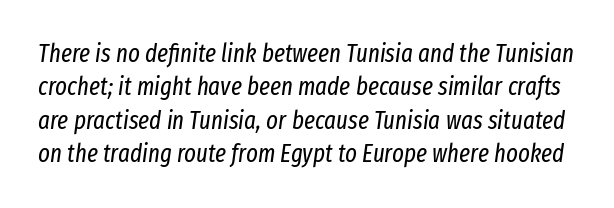
Whoever set this chose a conventional vertical rhythm. The face looks like a standard text weight, possibly lighter. A typesetter would mark this as italic. Unmarked baselines from the first word to the last. The passage shown has conventional tracking throughout.
